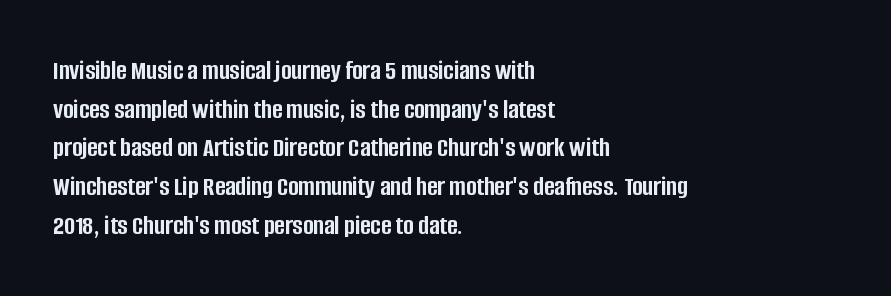
{"serif": "no", "italic": "no", "bold": "yes", "weight": "semibold", "width": "condensed", "stroke_contrast": "low", "x_height": "large", "monospaced": "no", "underline": "no", "align": "left", "line_spacing": "normal", "line_spacing_ratio": 1.38, "letter_spacing": "normal", "letter_spacing_em": 0.0, "glyph_px": 28}
